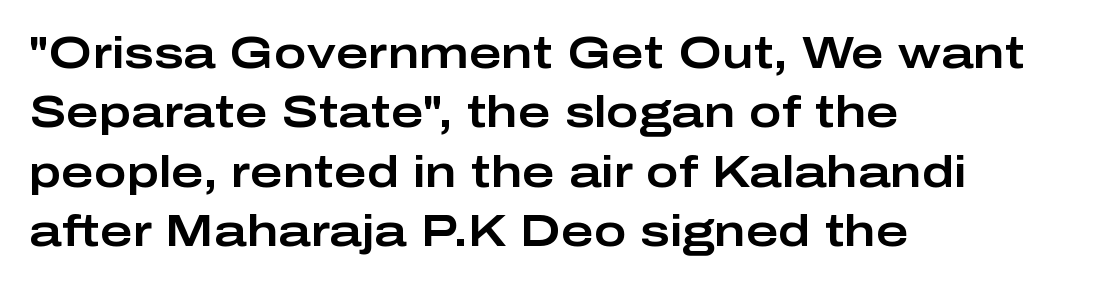
Q: Is the text italic (slanted)? A: No, it is upright.
Q: Is the typeface a serif or a sans-serif typeface? A: Sans-serif.
Q: Is the text underlined? A: No.
Q: How is the paragraph aligned? A: Left-aligned.
Q: Is the spacing between letters normal or unusually wide? A: Normal.
Q: Is the spacing between lines tight, normal or loose? A: Normal.
Q: Width (condensed, normal, or wide)? A: Wide.
Q: Stroke contrast? A: Low.
Q: x-height? A: Medium.
Q: Monospaced? A: No.
